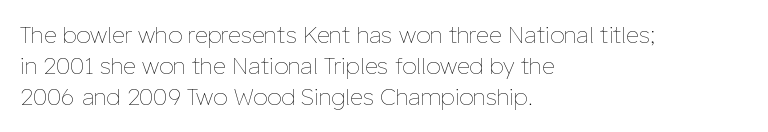
Posture: upright roman. The ragged edge is on the right, which tells us the setting is flush left. Reading down the column, the eye jumps a familiar distance to each next line. The specimen omits any rule beneath the text block's lines. The face looks like a standard text weight, possibly lighter.
